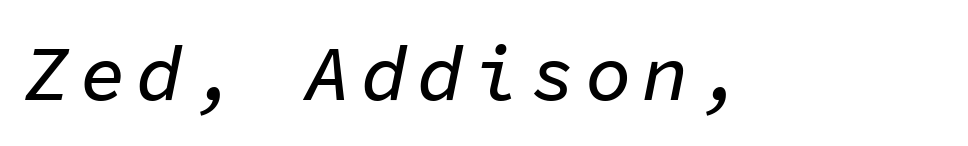
The image shows 77 px text type, italic (leaning right), monospaced; set not underlined; low stroke contrast and a medium x-height.
